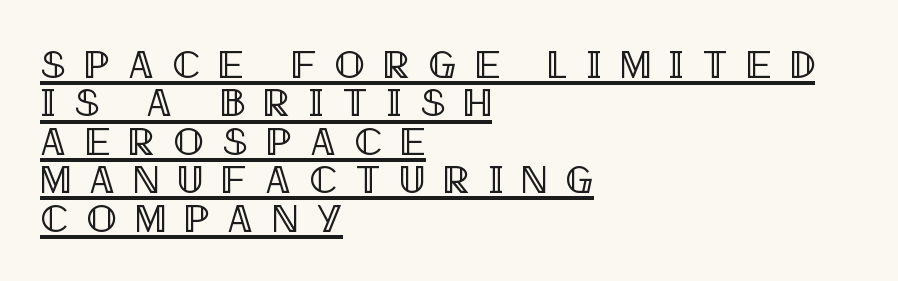
The image shows 40 px condensed type, upright; set left-aligned, tight line spacing (0.96x), unusually wide letter spacing (+0.46 em), underlined; a large x-height.
